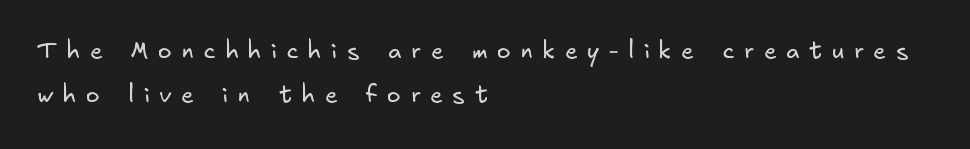
Q: Is the text bold? A: No.
Q: Is the text underlined? A: No.
Q: How is the paragraph aligned? A: Left-aligned.
Q: Is the spacing between letters normal or unusually wide? A: Unusually wide.
Q: Is the spacing between lines tight, normal or loose? A: Loose.
